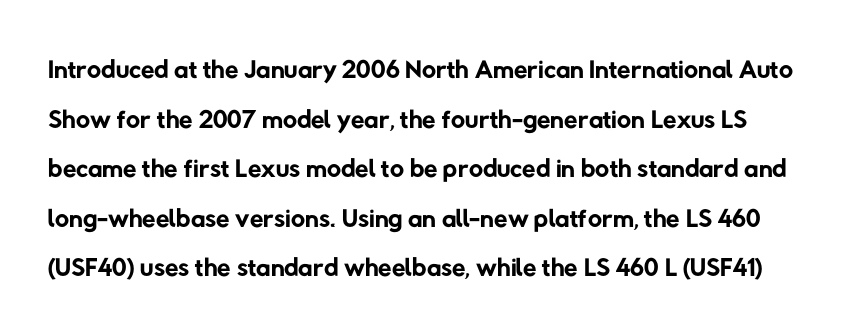
If you measured baseline to baseline, you'd find a middling distance. Here the designer chose a conventional face with non-uniform glyph widths. Look at the bottom of the vertical strokes: they stop flat, with no serifs. The font sits on the lighter half of the weight spectrum, regular included. Plain, unruled lines of type.
